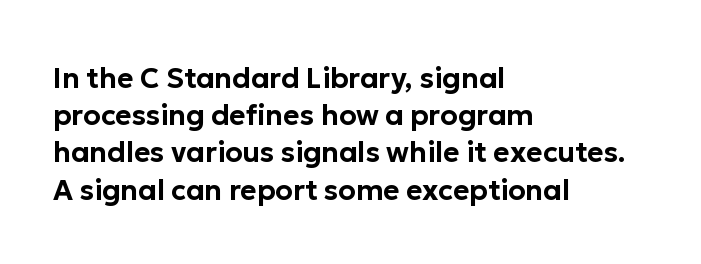
Letterform terminals end flat and unadorned throughout the passage. Upright lettering throughout. A typesetter would call this proportional, since set widths differ per character. Letter spacing: default. The block of text has a typical density, with ordinary space between rows.
